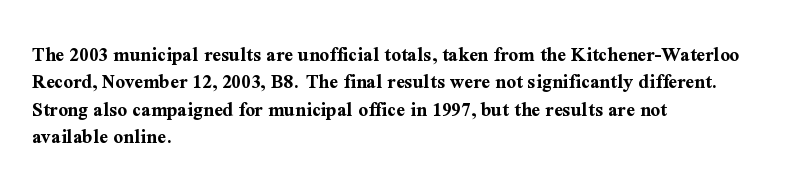
Q: Is the text bold? A: Yes.
Q: Is the text italic (slanted)? A: No, it is upright.
Q: Is the text underlined? A: No.
Q: How is the paragraph aligned? A: Left-aligned.
Q: Is the spacing between letters normal or unusually wide? A: Normal.
Q: Is the spacing between lines tight, normal or loose? A: Normal.
